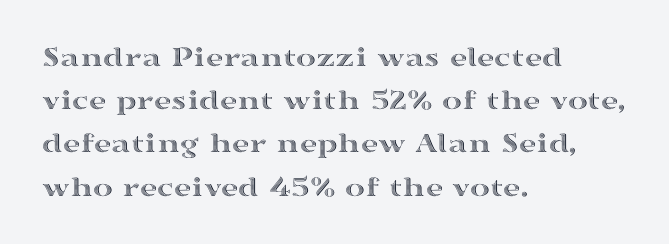
Just letters on the line, the space beneath them empty. Each letter keeps its own natural width here, so spacing adapts to shape. These lines sit exactly where default settings would place them. Which margin do the lines hug? The left one — the right edge is uneven. You can tell it's not italic because the verticals are truly vertical.
